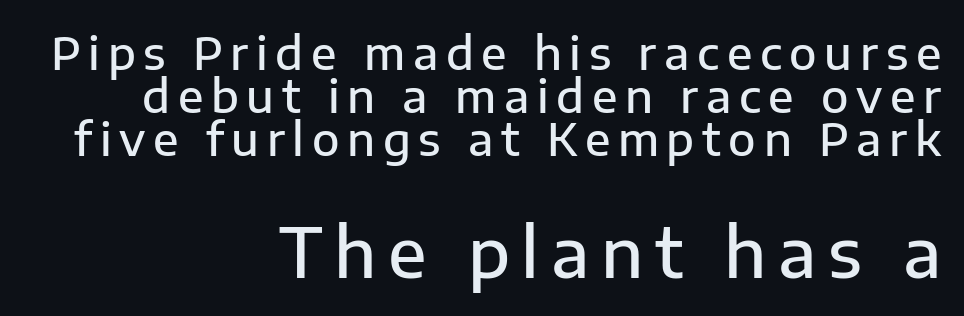
{"serif": "no", "italic": "no", "bold": "semi", "weight": "semibold", "width": "normal", "stroke_contrast": "low", "x_height": "medium", "monospaced": "no", "underline": "no", "align": "right", "line_spacing": "tight", "line_spacing_ratio": 0.96, "larger_block": "second", "size_ratio": 1.51, "glyph_px": 68}
